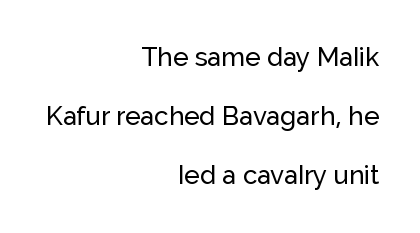
The image shows 26 px text type, upright; set right-aligned, loose line spacing (2.27x), normal letter spacing, not underlined.
